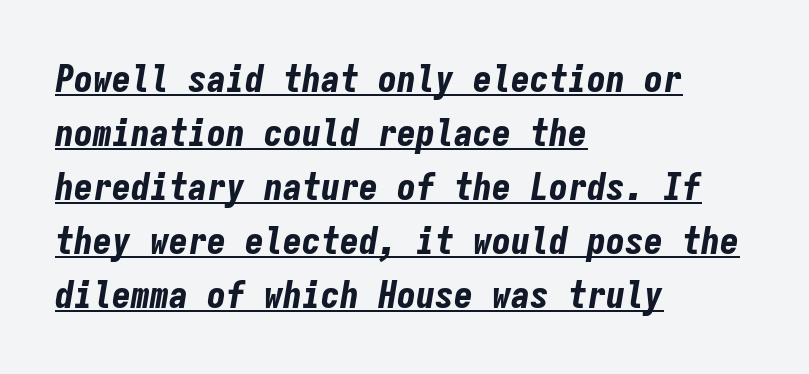
These lines stack with their left ends in a neat column. Notice how a bar underscores the lettering throughout. The tracking reads as untouched default to a designer's eye. Do the characters align in a grid? Yes, the font is monospaced. Style check: oblique. Rows of type keep a routine distance in the vertical direction.
